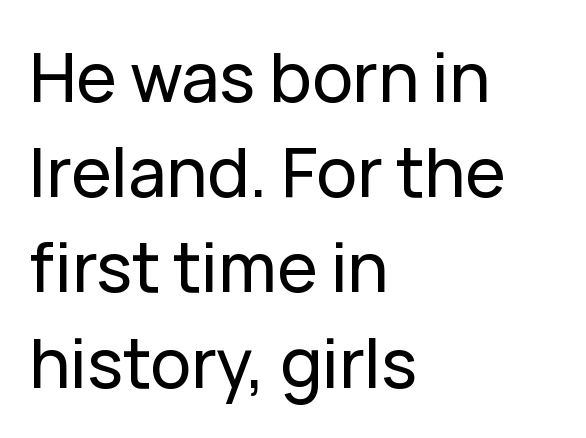
The image shows 68 px sans-serif type, upright; set left-aligned, normal line spacing (1.4x), normal letter spacing, not underlined; low stroke contrast and a medium x-height.
